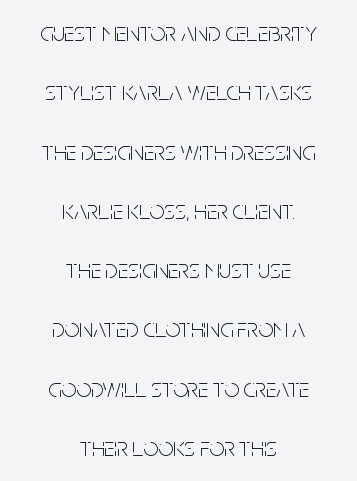
{"italic": "no", "bold": "no", "underline": "no", "align": "center", "line_spacing": "loose", "line_spacing_ratio": 2.28, "letter_spacing": "normal", "letter_spacing_em": 0.0, "glyph_px": 26}
